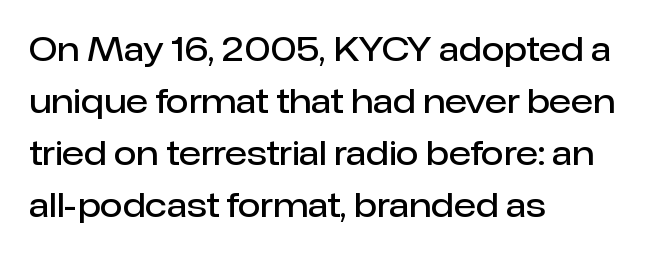
Grotesque or geometric, the face here clearly has no serifs. In terms of leading, this rendering sits right in the middle. As a designer I'd log this as weight 600, semibold. The string is rendered with underlining switched off. Note the varied advance widths — an 'i' is clearly narrower than an 'm'.
